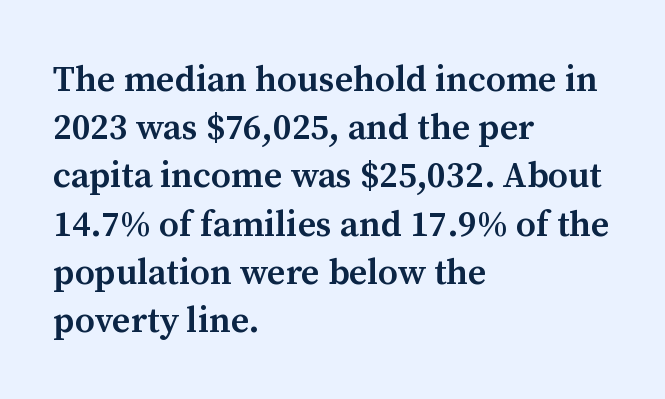
Q: Is the text bold? A: Semi-bold.
Q: Is the text italic (slanted)? A: No, it is upright.
Q: Is the typeface a serif or a sans-serif typeface? A: Serif.
Q: Is the text underlined? A: No.
Q: How is the paragraph aligned? A: Left-aligned.
Q: Is the spacing between letters normal or unusually wide? A: Normal.
Q: Is the spacing between lines tight, normal or loose? A: Normal.
Q: Width (condensed, normal, or wide)? A: Normal.
Q: Stroke contrast? A: Medium.
Q: x-height? A: Medium.
Q: Monospaced? A: No.
